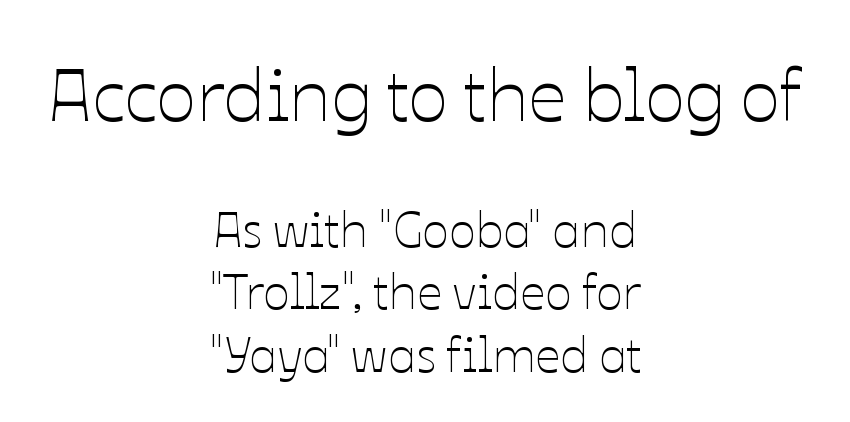
{"italic": "no", "bold": "no", "weight": "thin", "width": "normal", "stroke_contrast": "low", "x_height": "medium", "monospaced": "no", "underline": "no", "align": "center", "line_spacing": "normal", "line_spacing_ratio": 1.25, "letter_spacing": "normal", "letter_spacing_em": 0.0, "larger_block": "first", "size_ratio": 1.5, "glyph_px": 75}
